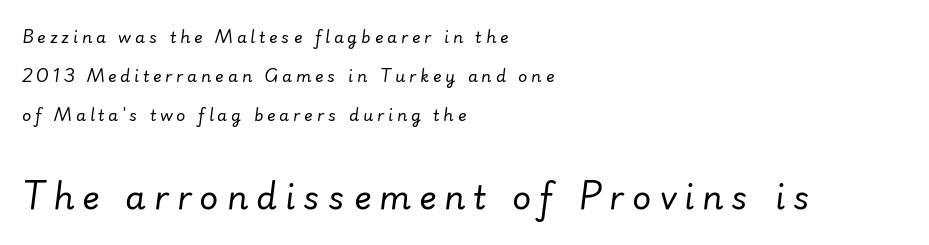
The image shows 33 px regular-weight type, italic (leaning right); set left-aligned, loose line spacing (2.45x), unusually wide letter spacing (+0.24 em), not underlined; the second (bottom) block is 2.06x larger; low stroke contrast and a small x-height.
